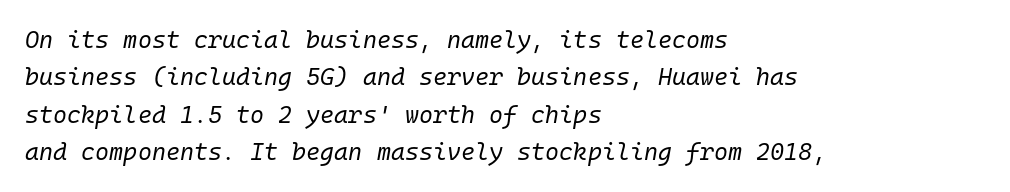
Q: Is the text bold? A: No.
Q: Is the text italic (slanted)? A: Yes, it leans right by about 10 degrees.
Q: Is the text underlined? A: No.
Q: How is the paragraph aligned? A: Left-aligned.
Q: Is the spacing between letters normal or unusually wide? A: Normal.
Q: Is the spacing between lines tight, normal or loose? A: Normal.
